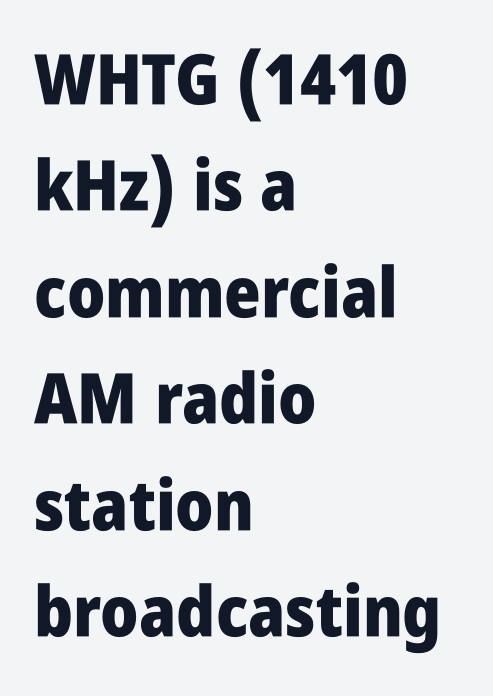
The image shows 70 px heavy, condensed sans-serif type, upright; set left-aligned, normal line spacing (1.52x), normal letter spacing, not underlined; low stroke contrast and a large x-height.
